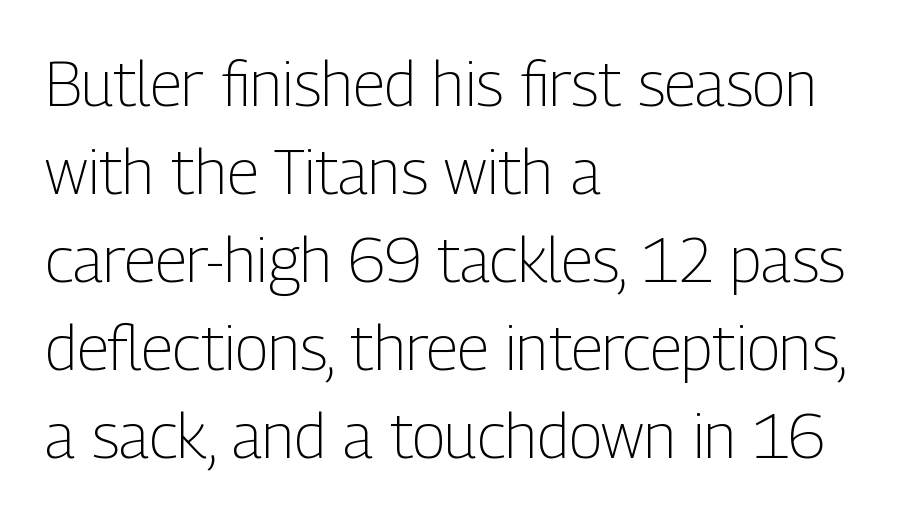
The image shows 62 px light, condensed sans-serif type, upright; set left-aligned, normal line spacing (1.42x), normal letter spacing, not underlined; low stroke contrast and a medium x-height.
